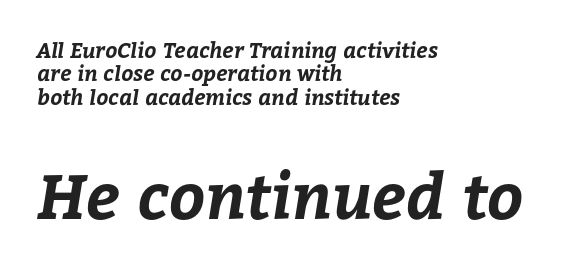
The image shows 63 px bold type; set left-aligned, tight line spacing (1.11x), normal letter spacing, not underlined; the second (bottom) block is 3.0x larger; low stroke contrast and a medium x-height.
